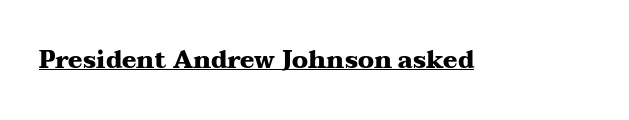
The image shows 24 px bold type, upright; set normal letter spacing, underlined.
